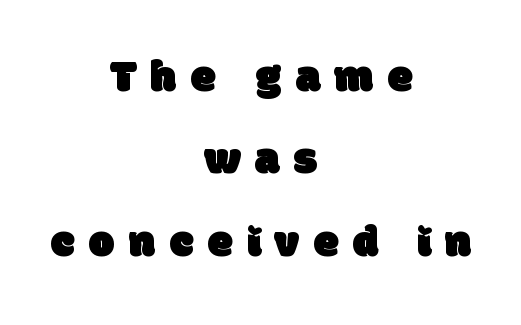
{"serif": "no", "width": "normal", "stroke_contrast": "low", "x_height": "large", "monospaced": "no", "underline": "no", "align": "center", "line_spacing_ratio": 1.79, "letter_spacing": "wide", "letter_spacing_em": 0.31, "glyph_px": 46}
